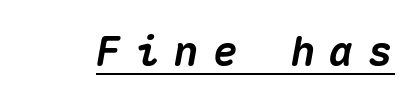
Q: Is the text bold? A: Yes.
Q: Is the text italic (slanted)? A: Yes, it leans right by about 10 degrees.
Q: Is the text underlined? A: Yes.
Q: Is the spacing between letters normal or unusually wide? A: Unusually wide.
Q: Width (condensed, normal, or wide)? A: Normal.
Q: Stroke contrast? A: Medium.
Q: x-height? A: Medium.
Q: Monospaced? A: Yes.
